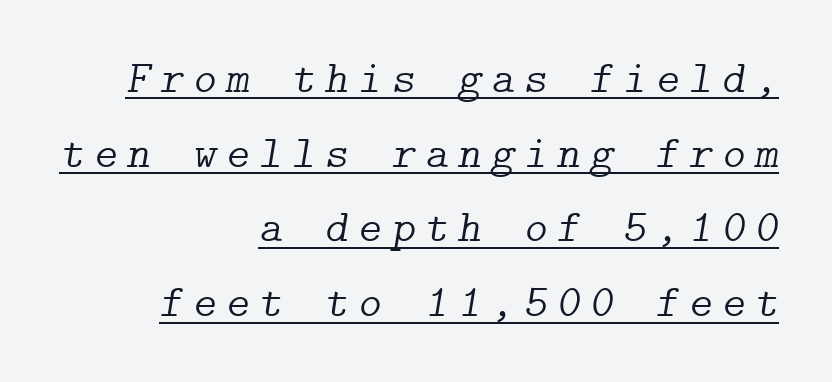
Q: Is the text bold? A: No.
Q: Is the text italic (slanted)? A: Yes, it leans right by about 9 degrees.
Q: Is the typeface a serif or a sans-serif typeface? A: Serif.
Q: Is the text underlined? A: Yes.
Q: How is the paragraph aligned? A: Right-aligned.
Q: Is the spacing between letters normal or unusually wide? A: Unusually wide.
Q: Is the spacing between lines tight, normal or loose? A: Normal.
Q: Width (condensed, normal, or wide)? A: Normal.
Q: Stroke contrast? A: Low.
Q: x-height? A: Medium.
